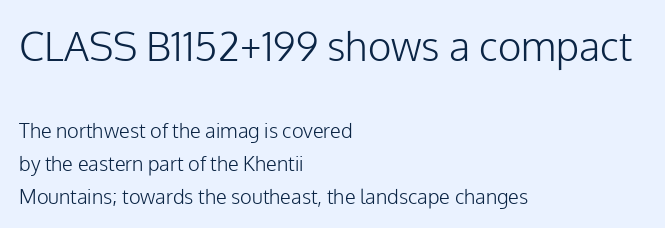
{"serif": "no", "italic": "no", "bold": "no", "weight": "light", "width": "normal", "stroke_contrast": "low", "x_height": "medium", "monospaced": "no", "underline": "no", "align": "left", "line_spacing": "normal", "line_spacing_ratio": 1.65, "letter_spacing": "normal", "letter_spacing_em": 0.0, "larger_block": "first", "size_ratio": 2.0, "glyph_px": 40}
